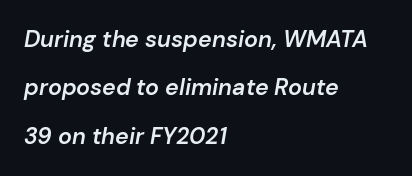
Q: Is the text bold? A: Semi-bold.
Q: Is the text italic (slanted)? A: Yes, it leans right by about 10 degrees.
Q: Is the text underlined? A: No.
Q: How is the paragraph aligned? A: Left-aligned.
Q: Is the spacing between letters normal or unusually wide? A: Normal.
Q: Is the spacing between lines tight, normal or loose? A: Loose.
